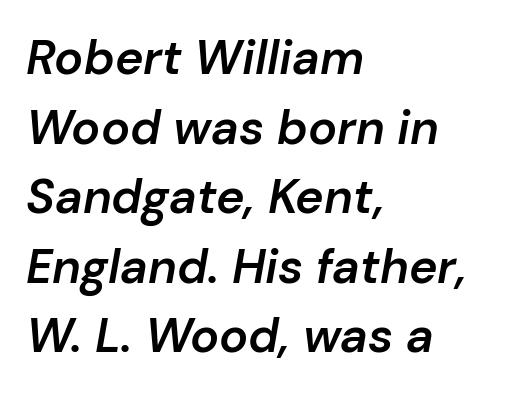
{"italic": "yes", "lean": "right", "slant_degrees": 10, "bold": "semi", "weight": "semibold", "width": "normal", "stroke_contrast": "low", "x_height": "medium", "monospaced": "no", "underline": "no", "align": "left", "line_spacing": "normal", "line_spacing_ratio": 1.45, "letter_spacing": "normal", "letter_spacing_em": 0.0, "glyph_px": 48}
